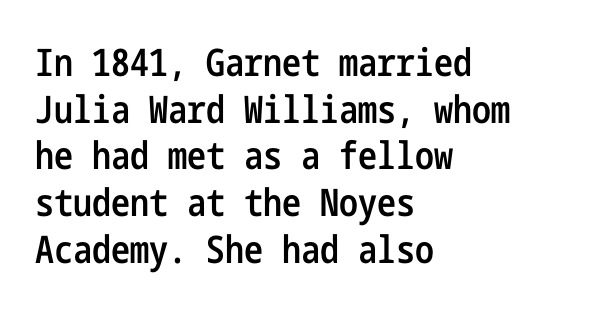
The image shows 38 px semibold, condensed sans-serif type, upright; set left-aligned, line spacing 1.23x, normal letter spacing, not underlined; low stroke contrast and a medium x-height.
